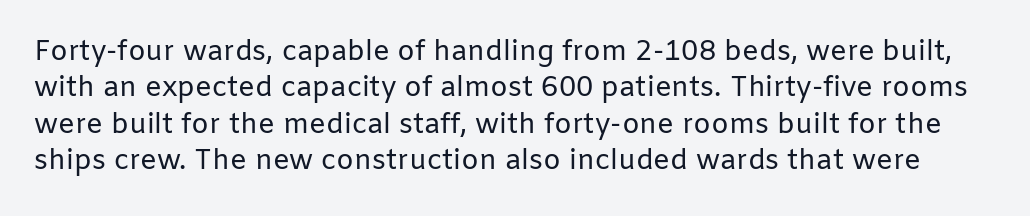
What's the leading like? Ordinary, nothing unusual. Varying glyph widths throughout — classic text-font behaviour. In terms of posture, this sample is upright. Does the type have serifs? No, each stem ends abruptly. Nobody touched the tracking dial on this one.
